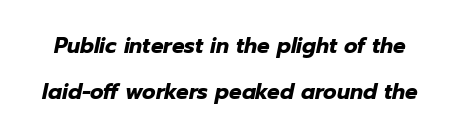
Q: Is the text bold? A: Yes.
Q: Is the text italic (slanted)? A: Yes, it leans right by about 12 degrees.
Q: Is the text underlined? A: No.
Q: Is the spacing between letters normal or unusually wide? A: Normal.
Q: Is the spacing between lines tight, normal or loose? A: Loose.
